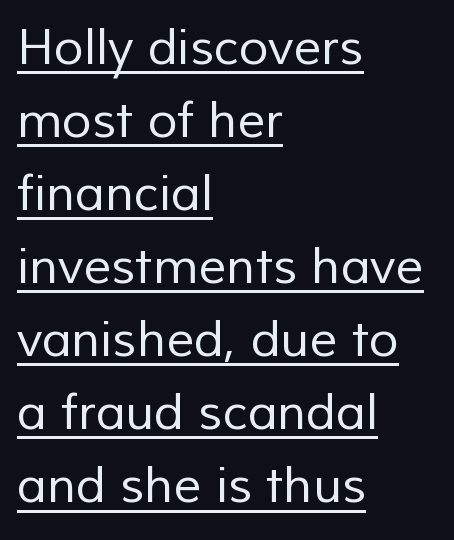
The image shows 49 px regular-weight sans-serif type; set left-aligned, normal line spacing (1.49x), normal letter spacing, underlined; low stroke contrast and a medium x-height.
